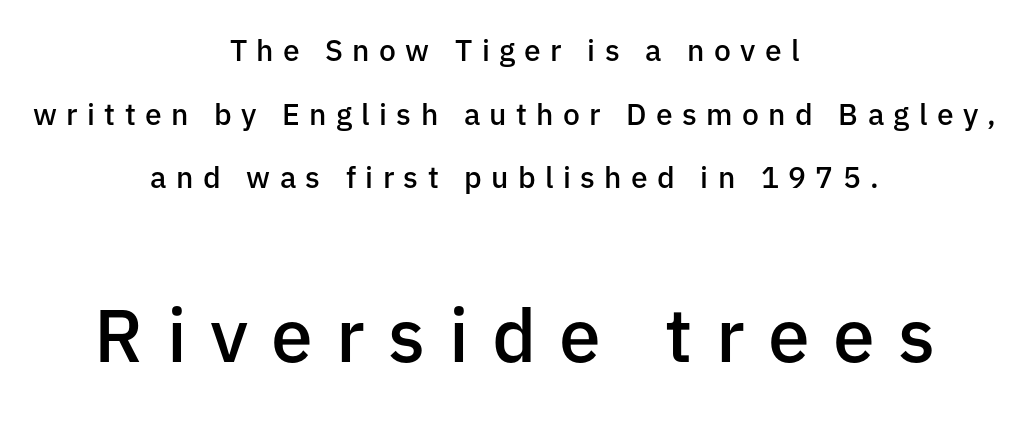
Students, this is semibold: more ink than regular, less than bold. The setting favours the middle, as headings and verse often do. No italicization has been applied; the sample stays upright. Glyph-to-glyph distance is far greater than everyday printed text.
